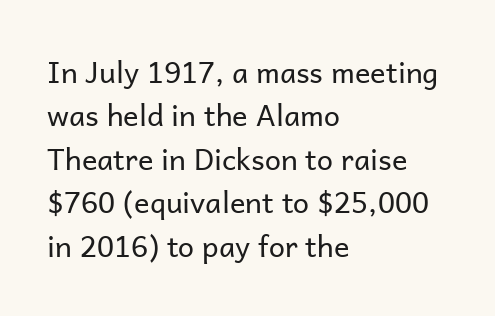
{"serif": "no", "italic": "no", "bold": "no", "weight": "regular", "width": "normal", "stroke_contrast": "low", "x_height": "medium", "monospaced": "no", "underline": "no", "align": "left", "line_spacing": "normal", "line_spacing_ratio": 1.5, "letter_spacing": "normal", "letter_spacing_em": 0.0, "glyph_px": 29}
